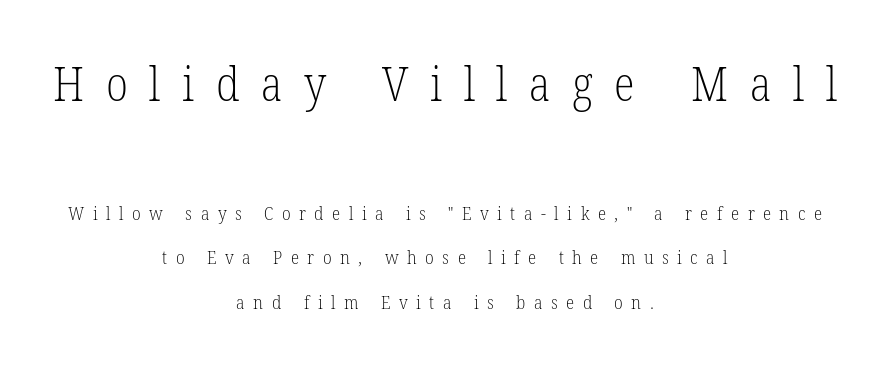
Observe the wide spacing: letters keep a clear distance from each other. This is serif lettering, the kind often seen in printed books. This sample has the flowing, uneven cadence of proportional lettering. Stroke thickness stays within the range of a standard reading face or lighter.
